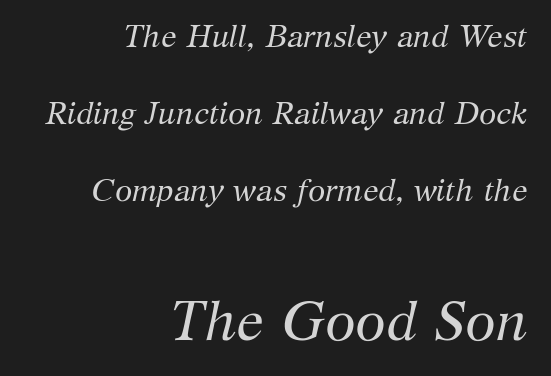
The image shows 55 px regular-weight serif type, italic (leaning right); set right-aligned, loose line spacing (2.49x), normal letter spacing, not underlined; the second (bottom) block is 1.77x larger; medium stroke contrast and a medium x-height.
